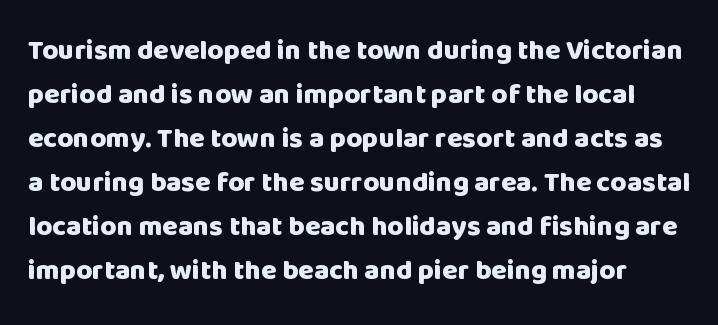
Q: Is the text bold? A: Yes.
Q: Is the text italic (slanted)? A: No, it is upright.
Q: Is the typeface a serif or a sans-serif typeface? A: Sans-serif.
Q: Is the text underlined? A: No.
Q: Is the spacing between letters normal or unusually wide? A: Normal.
Q: Is the spacing between lines tight, normal or loose? A: Normal.
Q: Width (condensed, normal, or wide)? A: Normal.
Q: Stroke contrast? A: Low.
Q: x-height? A: Large.
Q: Monospaced? A: No.
